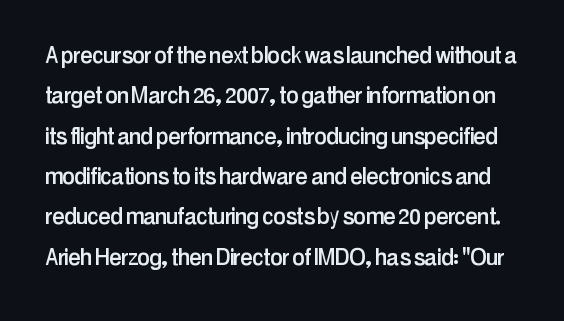
Q: Is the text italic (slanted)? A: No, it is upright.
Q: Is the typeface a serif or a sans-serif typeface? A: Sans-serif.
Q: Is the text underlined? A: No.
Q: Is the spacing between letters normal or unusually wide? A: Normal.
Q: Is the spacing between lines tight, normal or loose? A: Normal.
Q: Width (condensed, normal, or wide)? A: Condensed.
Q: Stroke contrast? A: Low.
Q: x-height? A: Medium.
Q: Monospaced? A: No.
